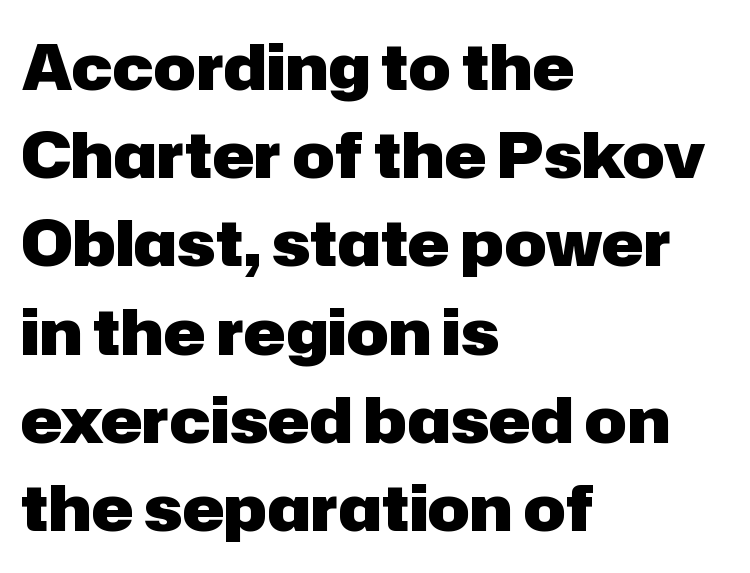
The image shows 63 px heavy sans-serif type, upright; set left-aligned, normal line spacing (1.4x), normal letter spacing, not underlined; low stroke contrast and a medium x-height.
